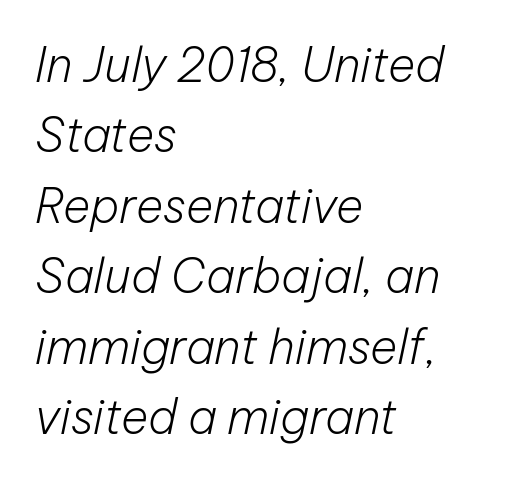
The image shows 47 px light type, italic (leaning right); set left-aligned, normal line spacing (1.5x), normal letter spacing, not underlined; low stroke contrast and a medium x-height.
